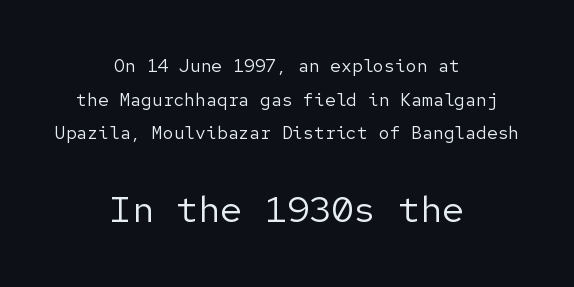
The image shows 37 px regular-weight sans-serif type, upright; set centered, line spacing 1.87x, normal letter spacing, not underlined; the second (bottom) block is 2.06x larger; low stroke contrast and a medium x-height.
